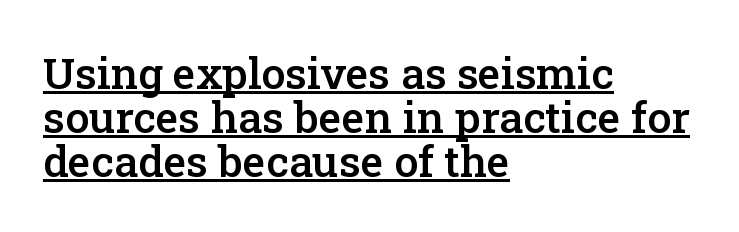
{"serif": "yes", "italic": "no", "bold": "semi", "weight": "semibold", "width": "normal", "stroke_contrast": "low", "x_height": "medium", "monospaced": "no", "underline": "yes", "align": "left", "line_spacing": "tight", "line_spacing_ratio": 1.02, "letter_spacing": "normal", "letter_spacing_em": 0.0, "glyph_px": 43}
